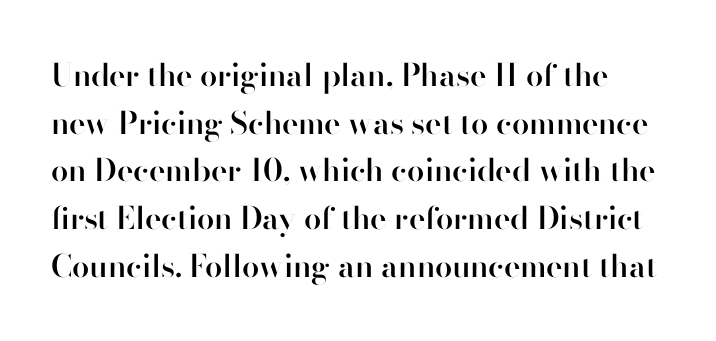
{"serif": "no", "italic": "no", "bold": "semi", "weight": "semibold", "width": "normal", "stroke_contrast": "high", "x_height": "small", "monospaced": "no", "underline": "no", "line_spacing": "normal", "line_spacing_ratio": 1.54, "letter_spacing": "normal", "letter_spacing_em": 0.0, "glyph_px": 31}
